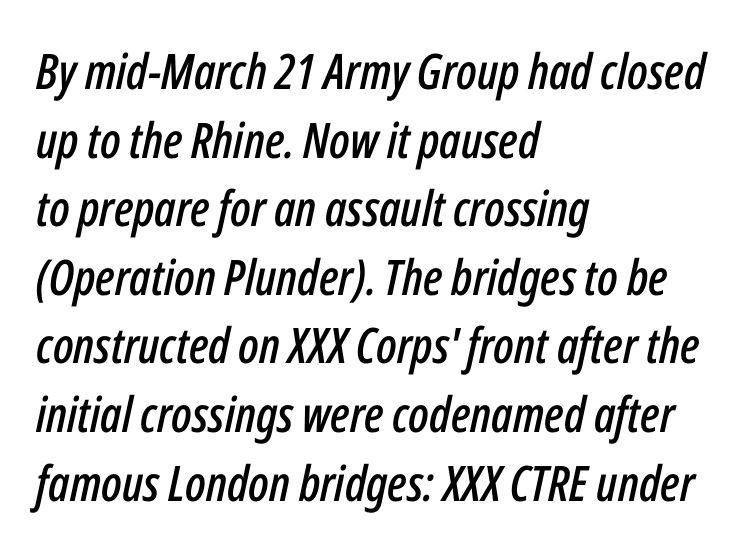
Q: Is the text italic (slanted)? A: Yes, it leans right by about 12 degrees.
Q: Is the text underlined? A: No.
Q: How is the paragraph aligned? A: Left-aligned.
Q: Is the spacing between letters normal or unusually wide? A: Normal.
Q: Is the spacing between lines tight, normal or loose? A: Normal.
Q: Width (condensed, normal, or wide)? A: Condensed.
Q: Stroke contrast? A: Low.
Q: x-height? A: Medium.
Q: Monospaced? A: No.
